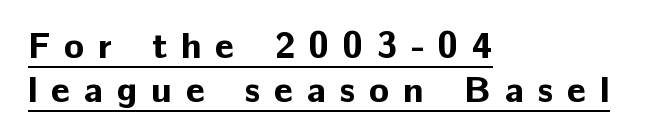
The image shows 37 px bold sans-serif type, upright; set left-aligned, line spacing 1.2x, unusually wide letter spacing (+0.37 em), underlined; low stroke contrast and a medium x-height.
